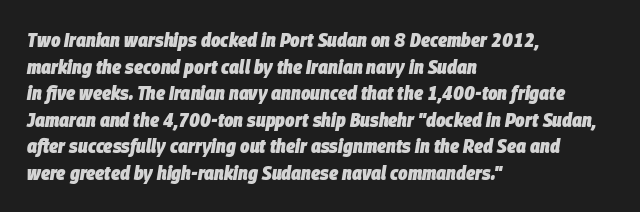
{"italic": "yes", "lean": "right", "slant_degrees": 9, "bold": "yes", "underline": "no", "align": "left", "line_spacing": "normal", "line_spacing_ratio": 1.33, "letter_spacing": "normal", "letter_spacing_em": 0.0, "glyph_px": 20}
